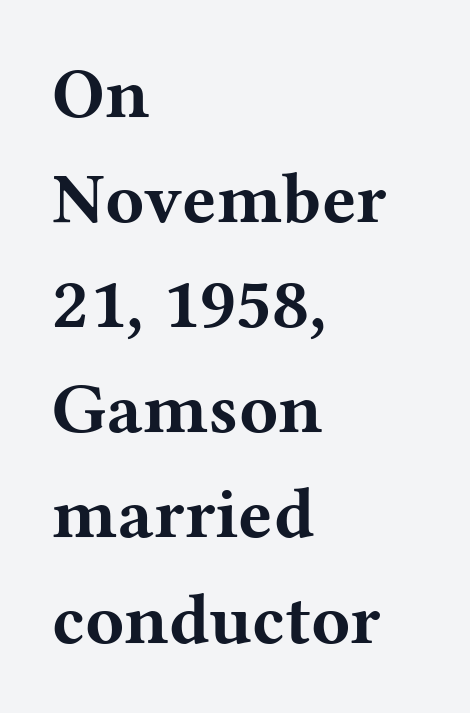
{"serif": "yes", "italic": "no", "bold": "yes", "weight": "bold", "width": "wide", "stroke_contrast": "medium", "x_height": "medium", "monospaced": "no", "underline": "no", "align": "left", "line_spacing": "normal", "line_spacing_ratio": 1.46, "letter_spacing": "normal", "letter_spacing_em": 0.0, "glyph_px": 72}
